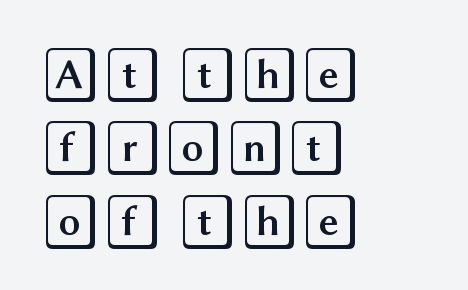
Q: Is the text italic (slanted)? A: No, it is upright.
Q: Is the text underlined? A: No.
Q: How is the paragraph aligned? A: Left-aligned.
Q: Is the spacing between letters normal or unusually wide? A: Normal.
Q: Is the spacing between lines tight, normal or loose? A: Normal.
Q: Width (condensed, normal, or wide)? A: Wide.
Q: x-height? A: Large.
